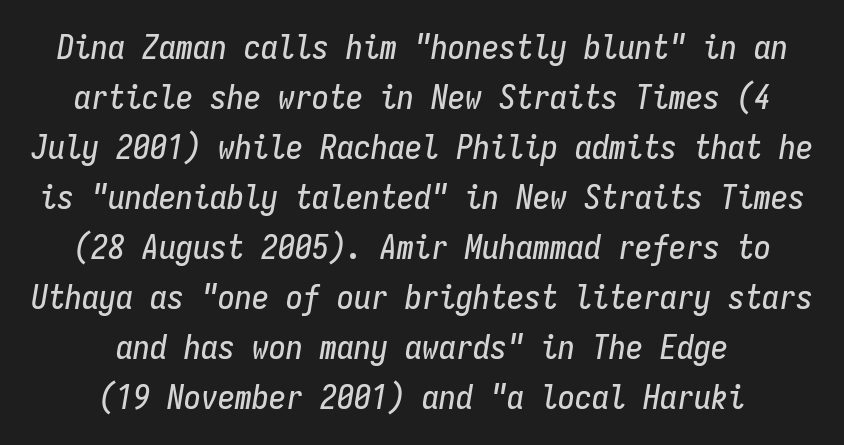
Q: Is the text italic (slanted)? A: Yes, it leans right by about 9 degrees.
Q: Is the text underlined? A: No.
Q: How is the paragraph aligned? A: Centered.
Q: Is the spacing between letters normal or unusually wide? A: Normal.
Q: Is the spacing between lines tight, normal or loose? A: Normal.
Q: Width (condensed, normal, or wide)? A: Condensed.
Q: Stroke contrast? A: Low.
Q: x-height? A: Medium.
Q: Monospaced? A: Yes.
